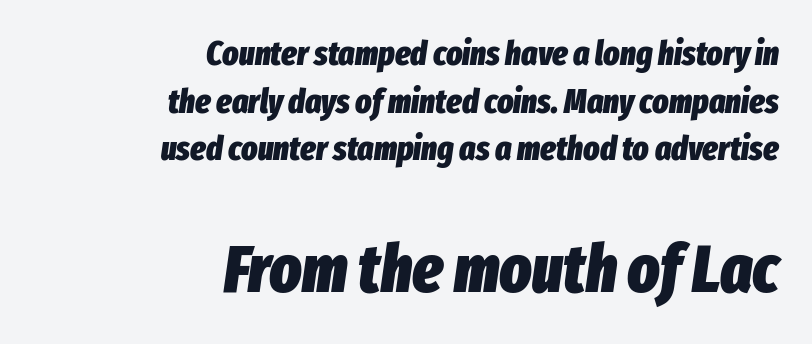
Line ends are locked; line starts wander. Note the varied advance widths — an 'i' is clearly narrower than an 'm'. The lines sit at an ordinary, default distance from one another. What weight is shown? A full bold with thick strokes.
